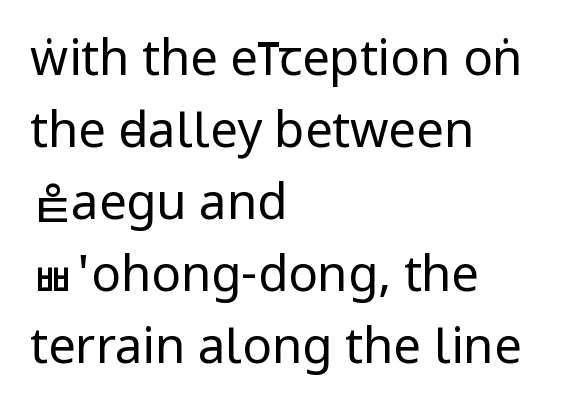
Has an underline been added? It has not. The rows are spaced the way most documents space them. The letters look calm and open, with moderate or lighter stems. Spacing verdict: proportional, widths tailored to each character.
